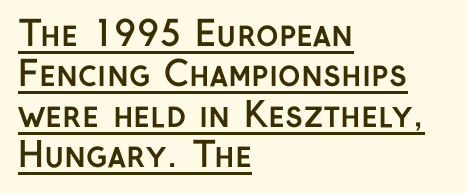
{"serif": "no", "italic": "no", "bold": "yes", "weight": "semibold", "width": "normal", "stroke_contrast": "low", "x_height": "medium", "monospaced": "no", "underline": "yes", "align": "left", "line_spacing_ratio": 1.19, "letter_spacing": "normal", "letter_spacing_em": 0.0, "glyph_px": 34}
